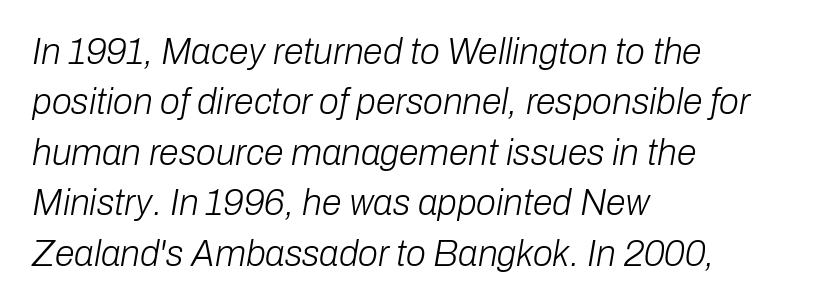
Q: Is the text bold? A: No.
Q: Is the text italic (slanted)? A: Yes, it leans right by about 10 degrees.
Q: Is the text underlined? A: No.
Q: How is the paragraph aligned? A: Left-aligned.
Q: Is the spacing between letters normal or unusually wide? A: Normal.
Q: Is the spacing between lines tight, normal or loose? A: Normal.
Q: Width (condensed, normal, or wide)? A: Normal.
Q: Stroke contrast? A: Low.
Q: x-height? A: Medium.
Q: Monospaced? A: No.
